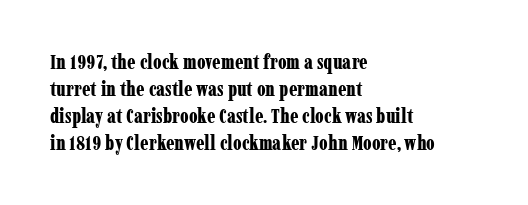
The font's upright variant was chosen for this text. Notice how the passage keeps a crisp vertical edge on the left only. Honestly, the row spacing looks completely unremarkable. Bare-footed words on every line.
